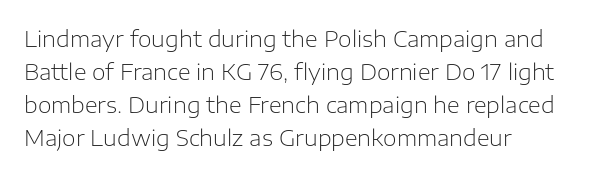
The image shows 22 px text type, upright; set left-aligned, normal line spacing (1.5x), normal letter spacing, not underlined.
